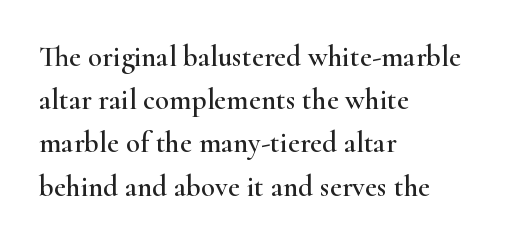
The image shows 29 px wide serif type, upright; set left-aligned, normal line spacing (1.49x), normal letter spacing, not underlined; high stroke contrast and a small x-height.
